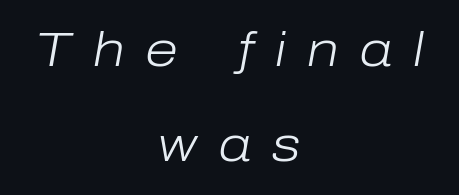
The image shows 48 px light type, italic (leaning right); set centered, loose line spacing (1.97x), unusually wide letter spacing (+0.44 em), not underlined; low stroke contrast and a medium x-height.
